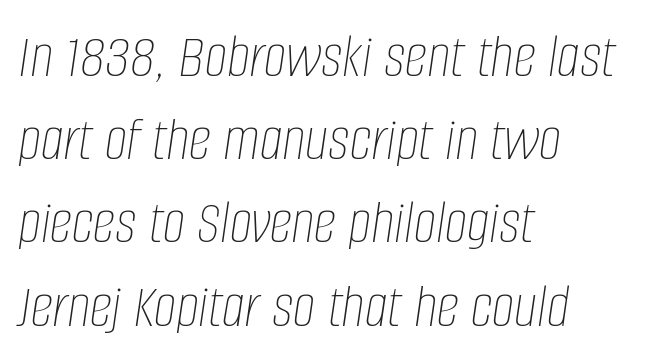
{"italic": "yes", "lean": "right", "slant_degrees": 8, "bold": "no", "weight": "thin", "width": "condensed", "stroke_contrast": "low", "x_height": "large", "monospaced": "no", "underline": "no", "align": "left", "line_spacing": "normal", "line_spacing_ratio": 1.3, "letter_spacing": "normal", "letter_spacing_em": 0.0, "glyph_px": 64}
